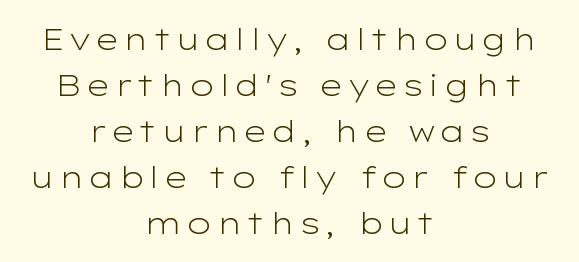
Q: Is the text bold? A: No.
Q: Is the text italic (slanted)? A: No, it is upright.
Q: Is the typeface a serif or a sans-serif typeface? A: Sans-serif.
Q: Is the text underlined? A: No.
Q: How is the paragraph aligned? A: Centered.
Q: Is the spacing between lines tight, normal or loose? A: Normal.
Q: Width (condensed, normal, or wide)? A: Wide.
Q: Stroke contrast? A: Low.
Q: x-height? A: Medium.
Q: Monospaced? A: No.
